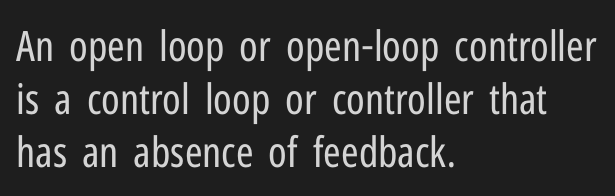
A typesetter would call this proportional, since set widths differ per character. Typographically, this falls in the sans-serif category. Letters have the restrained weight of plain body copy at most. In terms of leading, this rendering sits right in the middle. Standard letterfit; no display-style spreading of the glyphs.
